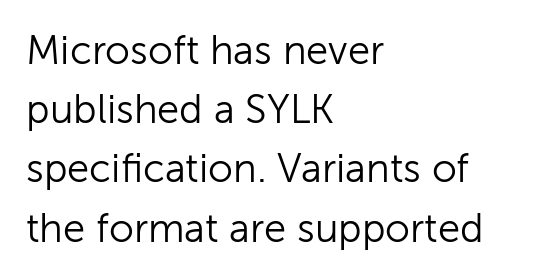
The image shows 40 px light sans-serif type, upright; set left-aligned, normal line spacing (1.48x), normal letter spacing, not underlined; low stroke contrast and a medium x-height.
